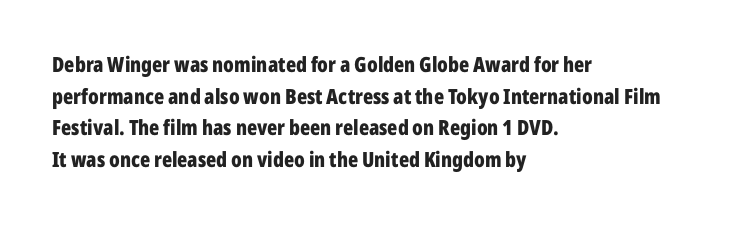
This is roman type, the default non-slanted kind. Observe the ordinary spacing: letters are neighbours, not strangers. The space between consecutive lines is moderate. Leftover space on each line is placed entirely after the last word. The string is rendered with underlining switched off. What weight is shown? A full bold with thick strokes.
